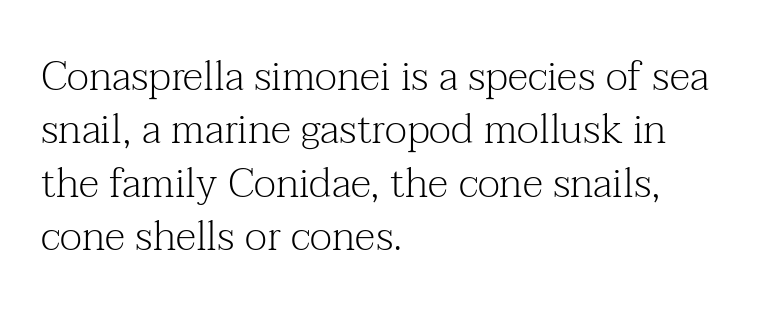
{"serif": "yes", "italic": "no", "bold": "no", "weight": "light", "width": "normal", "stroke_contrast": "medium", "x_height": "medium", "monospaced": "no", "underline": "no", "align": "left", "line_spacing": "normal", "line_spacing_ratio": 1.3, "letter_spacing": "normal", "letter_spacing_em": 0.0, "glyph_px": 41}
